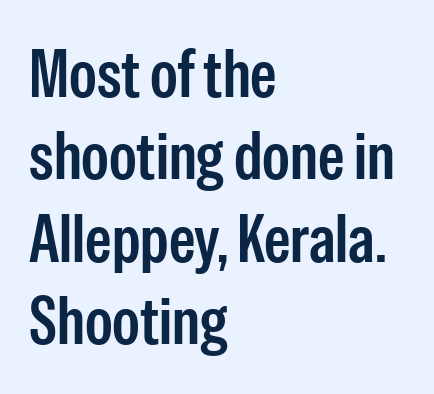
Rule under the text: the space is simply empty. The rendering uses natural spacing where letterforms have individual widths. Nobody touched the tracking dial on this one. Notice the strokes are somewhat thickened but not fully heavy: this is a semibold. This sample uses a sans-serif face.
